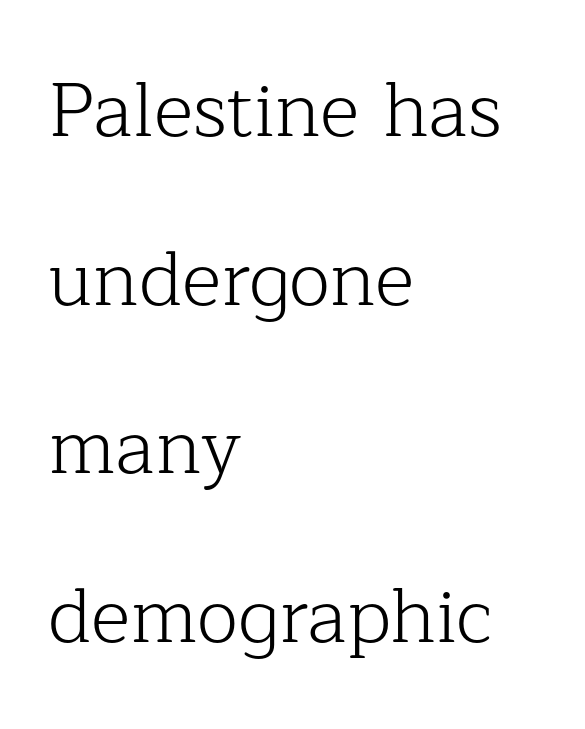
{"serif": "yes", "italic": "no", "bold": "no", "weight": "light", "width": "normal", "stroke_contrast": "low", "x_height": "medium", "monospaced": "no", "underline": "no", "align": "left", "line_spacing": "loose", "line_spacing_ratio": 2.22, "letter_spacing": "normal", "letter_spacing_em": 0.0, "glyph_px": 76}
